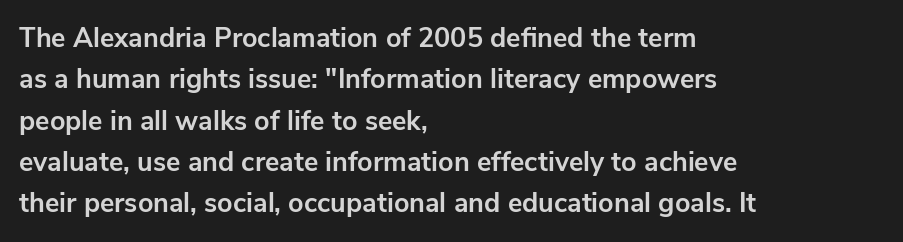
Q: Is the text bold? A: Yes.
Q: Is the text italic (slanted)? A: No, it is upright.
Q: Is the text underlined? A: No.
Q: How is the paragraph aligned? A: Left-aligned.
Q: Is the spacing between letters normal or unusually wide? A: Normal.
Q: Is the spacing between lines tight, normal or loose? A: Normal.
